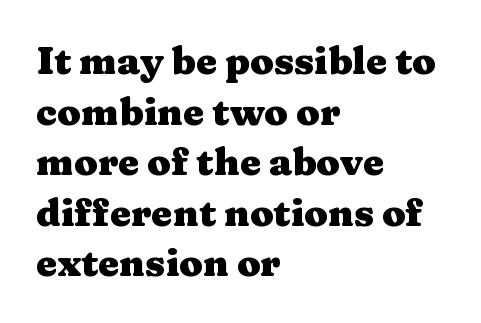
Q: Is the text bold? A: Yes.
Q: Is the text italic (slanted)? A: No, it is upright.
Q: Is the typeface a serif or a sans-serif typeface? A: Serif.
Q: Is the text underlined? A: No.
Q: How is the paragraph aligned? A: Left-aligned.
Q: Is the spacing between letters normal or unusually wide? A: Normal.
Q: Is the spacing between lines tight, normal or loose? A: Normal.
Q: Width (condensed, normal, or wide)? A: Wide.
Q: Stroke contrast? A: Medium.
Q: x-height? A: Medium.
Q: Monospaced? A: No.
